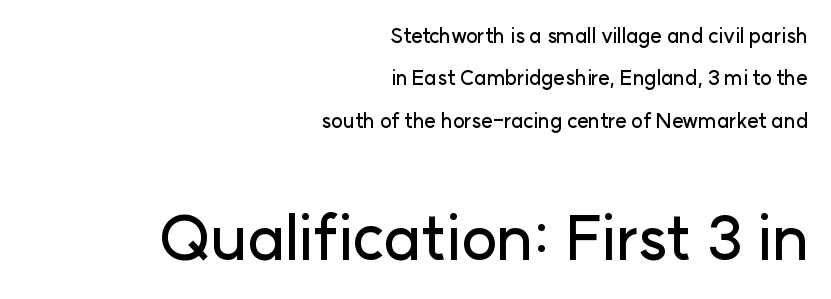
{"serif": "no", "italic": "no", "width": "normal", "stroke_contrast": "low", "x_height": "medium", "monospaced": "no", "underline": "no", "align": "right", "line_spacing": "loose", "line_spacing_ratio": 2.12, "letter_spacing": "normal", "letter_spacing_em": 0.0, "larger_block": "second", "size_ratio": 3.05, "glyph_px": 61}
